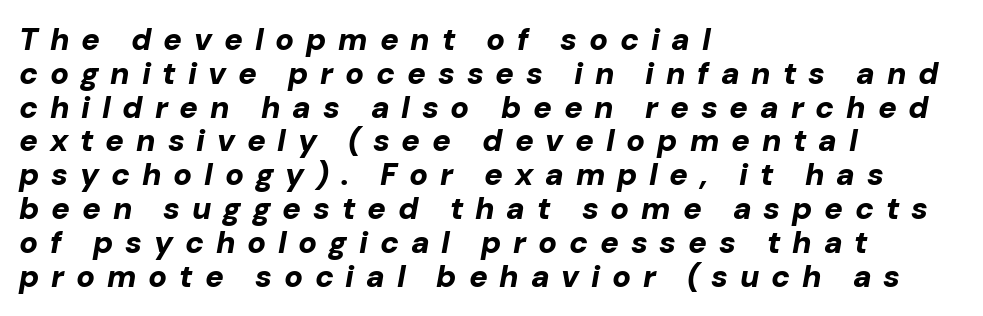
Slant detected: the letters are inclined. The space directly below the letters is spotless. The rendering uses natural spacing where letterforms have individual widths. These lines carry a lot of weight — the face is fully bold. Where is the straight margin? On the left. The passage shown stacks its lines with hardly any gap.
